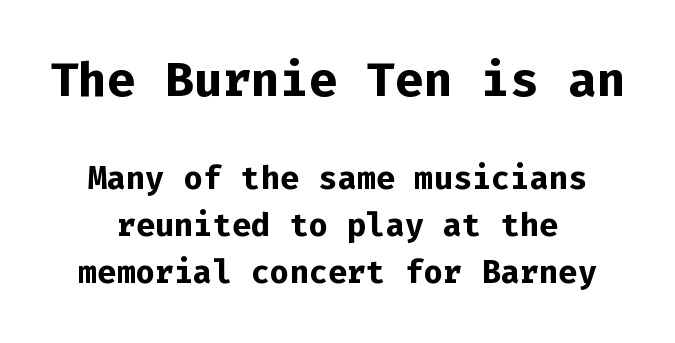
Q: Is the text bold? A: Yes.
Q: Is the text italic (slanted)? A: No, it is upright.
Q: Is the typeface a serif or a sans-serif typeface? A: Sans-serif.
Q: Is the text underlined? A: No.
Q: How is the paragraph aligned? A: Centered.
Q: Is the spacing between letters normal or unusually wide? A: Normal.
Q: Is the spacing between lines tight, normal or loose? A: Normal.
Q: Which block of text is set in a larger size, the first (top) or the second (bottom)? A: The first (top) one.
Q: Width (condensed, normal, or wide)? A: Normal.
Q: Stroke contrast? A: Low.
Q: x-height? A: Medium.
Q: Monospaced? A: Yes.
